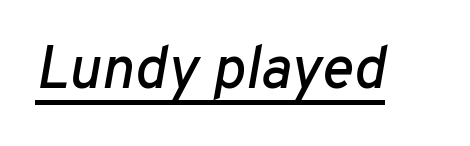
{"italic": "yes", "lean": "right", "slant_degrees": 10, "width": "normal", "stroke_contrast": "low", "x_height": "medium", "monospaced": "no", "underline": "yes", "letter_spacing": "normal", "letter_spacing_em": 0.0, "glyph_px": 60}
